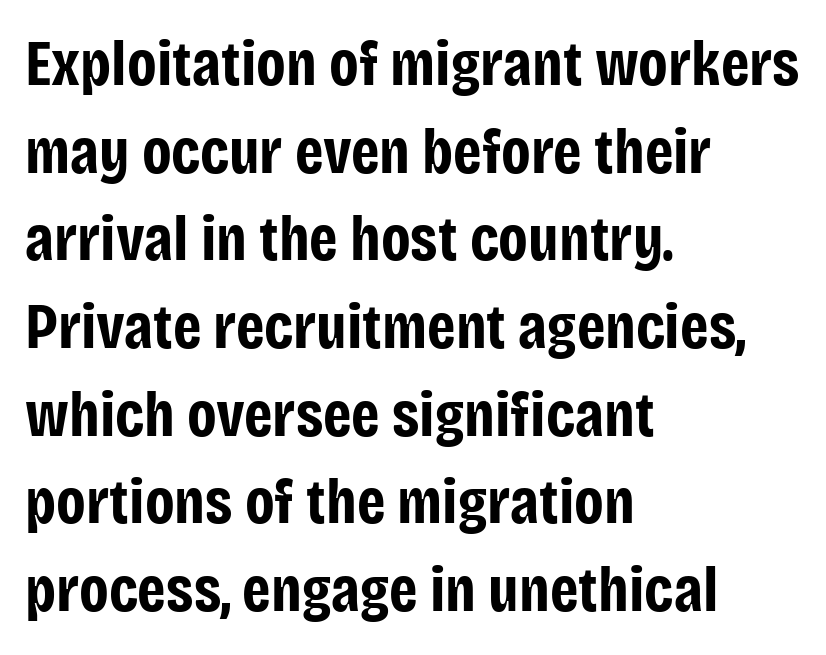
The image shows 64 px bold, condensed sans-serif type, upright; set left-aligned, normal line spacing (1.37x), normal letter spacing, not underlined; low stroke contrast and a large x-height.
